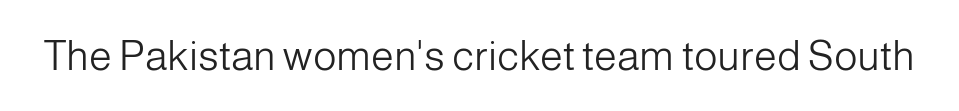
Q: Is the text bold? A: No.
Q: Is the text italic (slanted)? A: No, it is upright.
Q: Is the typeface a serif or a sans-serif typeface? A: Sans-serif.
Q: Is the text underlined? A: No.
Q: Is the spacing between letters normal or unusually wide? A: Normal.
Q: Width (condensed, normal, or wide)? A: Normal.
Q: Stroke contrast? A: Low.
Q: x-height? A: Medium.
Q: Monospaced? A: No.
